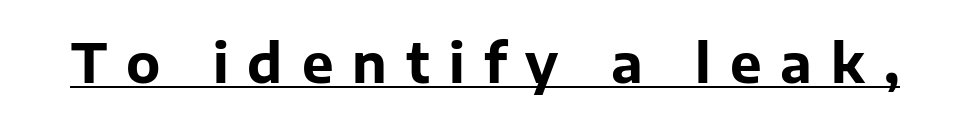
{"serif": "no", "italic": "no", "bold": "yes", "weight": "bold", "width": "normal", "stroke_contrast": "low", "x_height": "medium", "monospaced": "no", "underline": "yes", "letter_spacing": "wide", "letter_spacing_em": 0.36, "glyph_px": 53}
